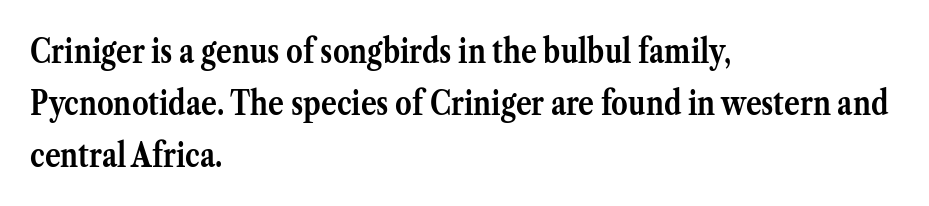
Q: Is the text bold? A: Yes.
Q: Is the text italic (slanted)? A: No, it is upright.
Q: Is the typeface a serif or a sans-serif typeface? A: Serif.
Q: Is the text underlined? A: No.
Q: How is the paragraph aligned? A: Left-aligned.
Q: Is the spacing between letters normal or unusually wide? A: Normal.
Q: Is the spacing between lines tight, normal or loose? A: Normal.
Q: Width (condensed, normal, or wide)? A: Normal.
Q: Stroke contrast? A: Medium.
Q: x-height? A: Medium.
Q: Monospaced? A: No.
